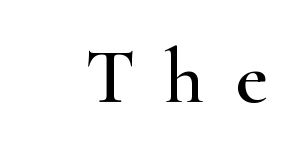
Q: Is the text italic (slanted)? A: No, it is upright.
Q: Is the typeface a serif or a sans-serif typeface? A: Serif.
Q: Is the text underlined? A: No.
Q: Is the spacing between letters normal or unusually wide? A: Unusually wide.
Q: Width (condensed, normal, or wide)? A: Wide.
Q: Stroke contrast? A: High.
Q: x-height? A: Small.
Q: Monospaced? A: No.
